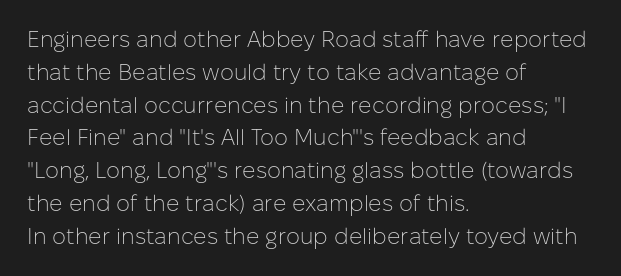
Q: Is the text bold? A: No.
Q: Is the text italic (slanted)? A: No, it is upright.
Q: Is the text underlined? A: No.
Q: How is the paragraph aligned? A: Left-aligned.
Q: Is the spacing between letters normal or unusually wide? A: Normal.
Q: Is the spacing between lines tight, normal or loose? A: Normal.
